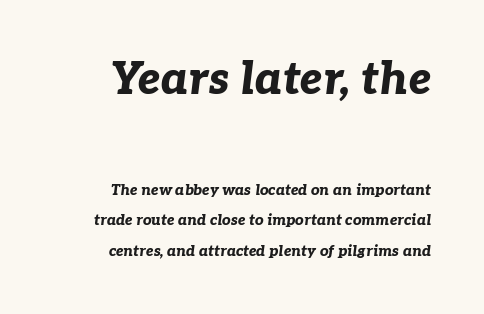
{"italic": "yes", "lean": "right", "slant_degrees": 7, "bold": "yes", "weight": "bold", "width": "normal", "stroke_contrast": "low", "x_height": "medium", "monospaced": "no", "underline": "no", "align": "right", "line_spacing": "loose", "line_spacing_ratio": 2.04, "letter_spacing": "normal", "letter_spacing_em": 0.0, "larger_block": "first", "size_ratio": 3.0, "glyph_px": 45}
